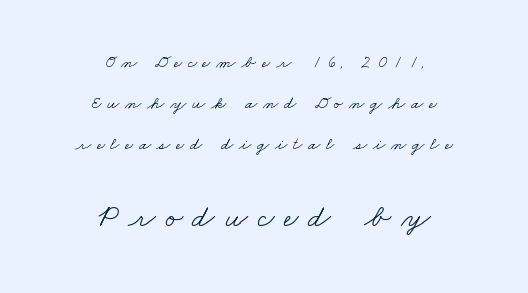
Q: Is the text bold? A: No.
Q: Is the typeface a serif or a sans-serif typeface? A: Serif.
Q: Is the text underlined? A: No.
Q: How is the paragraph aligned? A: Centered.
Q: Is the spacing between letters normal or unusually wide? A: Unusually wide.
Q: Is the spacing between lines tight, normal or loose? A: Loose.
Q: Which block of text is set in a larger size, the first (top) or the second (bottom)? A: The second (bottom) one.
Q: Width (condensed, normal, or wide)? A: Wide.
Q: Stroke contrast? A: Low.
Q: x-height? A: Small.
Q: Monospaced? A: No.
